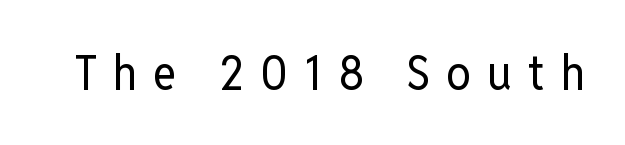
The image shows 49 px regular-weight, condensed sans-serif type, upright; set unusually wide letter spacing (+0.33 em), not underlined; low stroke contrast and a medium x-height.
